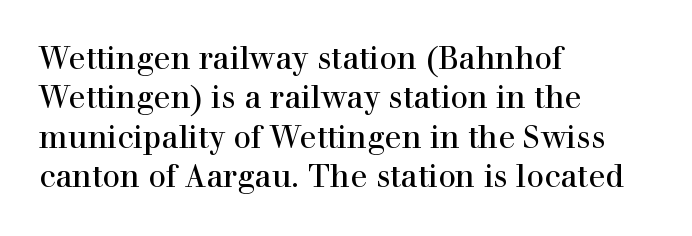
Q: Is the text italic (slanted)? A: No, it is upright.
Q: Is the typeface a serif or a sans-serif typeface? A: Serif.
Q: Is the text underlined? A: No.
Q: How is the paragraph aligned? A: Left-aligned.
Q: Is the spacing between letters normal or unusually wide? A: Normal.
Q: Is the spacing between lines tight, normal or loose? A: Normal.
Q: Width (condensed, normal, or wide)? A: Normal.
Q: x-height? A: Medium.
Q: Monospaced? A: No.
